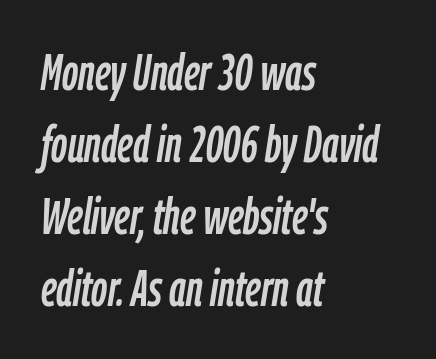
Every row of glyphs begins at an identical x-position on the left. This sample has the flowing, uneven cadence of proportional lettering. Inter-character spacing is left at the font's built-in metrics. Unmarked baselines from the first word to the last.
